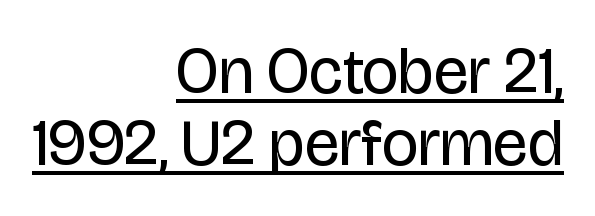
Q: Is the text bold? A: No.
Q: Is the text italic (slanted)? A: No, it is upright.
Q: Is the typeface a serif or a sans-serif typeface? A: Sans-serif.
Q: Is the text underlined? A: Yes.
Q: How is the paragraph aligned? A: Right-aligned.
Q: Is the spacing between letters normal or unusually wide? A: Normal.
Q: Is the spacing between lines tight, normal or loose? A: Tight.
Q: Width (condensed, normal, or wide)? A: Condensed.
Q: Stroke contrast? A: Low.
Q: x-height? A: Large.
Q: Monospaced? A: No.
